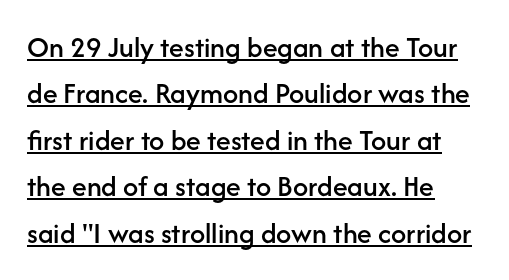
Q: Is the text italic (slanted)? A: No, it is upright.
Q: Is the typeface a serif or a sans-serif typeface? A: Sans-serif.
Q: Is the text underlined? A: Yes.
Q: How is the paragraph aligned? A: Left-aligned.
Q: Is the spacing between letters normal or unusually wide? A: Normal.
Q: Is the spacing between lines tight, normal or loose? A: Normal.
Q: Width (condensed, normal, or wide)? A: Normal.
Q: Stroke contrast? A: Low.
Q: x-height? A: Medium.
Q: Monospaced? A: No.
